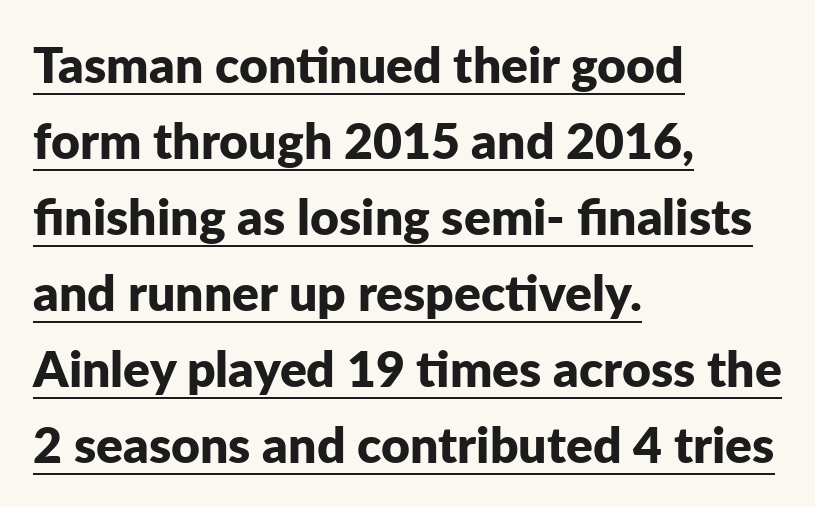
{"serif": "no", "italic": "no", "bold": "yes", "weight": "bold", "width": "normal", "stroke_contrast": "low", "x_height": "medium", "monospaced": "no", "underline": "yes", "align": "left", "line_spacing": "normal", "line_spacing_ratio": 1.52, "letter_spacing": "normal", "letter_spacing_em": 0.0, "glyph_px": 50}
